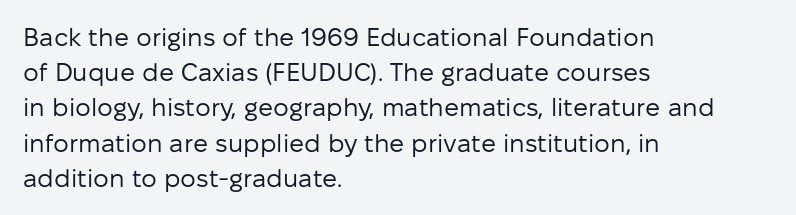
Weight: not bold — regular or lighter. Summary of vertical rhythm: regular, with standard interline spacing. Italic? Not at all — the glyphs are vertical. Words appear dense and cohesive because spacing is normal. Glance below the letters and you will spot only blank space.
